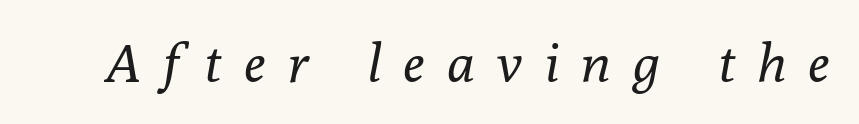
Italic? Definitely — the glyphs are oblique. The font family rendered here belongs to the serif group. Substantial extra tracking has been applied to these lines. Spacing verdict: proportional, widths tailored to each character.
